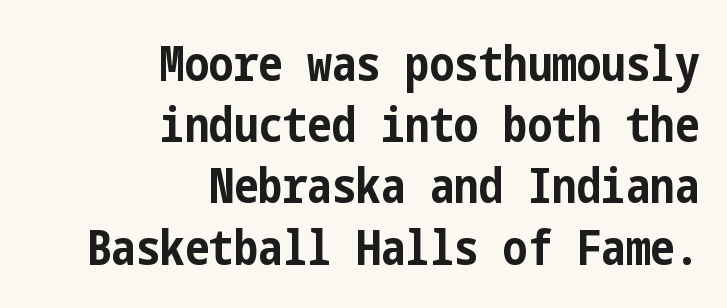
Q: Is the text bold? A: Yes.
Q: Is the text italic (slanted)? A: No, it is upright.
Q: Is the typeface a serif or a sans-serif typeface? A: Sans-serif.
Q: Is the text underlined? A: No.
Q: How is the paragraph aligned? A: Right-aligned.
Q: Is the spacing between letters normal or unusually wide? A: Normal.
Q: Is the spacing between lines tight, normal or loose? A: Normal.
Q: Width (condensed, normal, or wide)? A: Condensed.
Q: Stroke contrast? A: Low.
Q: x-height? A: Medium.
